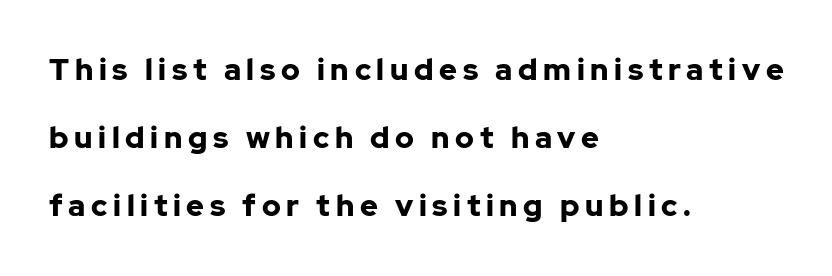
Q: Is the text bold? A: Yes.
Q: Is the text italic (slanted)? A: No, it is upright.
Q: Is the typeface a serif or a sans-serif typeface? A: Sans-serif.
Q: Is the text underlined? A: No.
Q: How is the paragraph aligned? A: Left-aligned.
Q: Is the spacing between lines tight, normal or loose? A: Loose.
Q: Width (condensed, normal, or wide)? A: Normal.
Q: Stroke contrast? A: Low.
Q: x-height? A: Medium.
Q: Monospaced? A: No.
